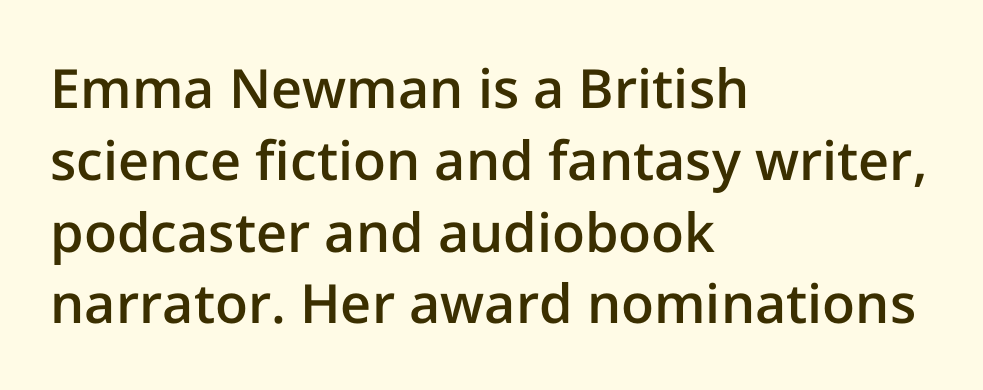
Q: Is the text bold? A: Semi-bold.
Q: Is the text italic (slanted)? A: No, it is upright.
Q: Is the typeface a serif or a sans-serif typeface? A: Sans-serif.
Q: Is the text underlined? A: No.
Q: How is the paragraph aligned? A: Left-aligned.
Q: Is the spacing between letters normal or unusually wide? A: Normal.
Q: Is the spacing between lines tight, normal or loose? A: Normal.
Q: Width (condensed, normal, or wide)? A: Normal.
Q: Stroke contrast? A: Low.
Q: x-height? A: Medium.
Q: Monospaced? A: No.
